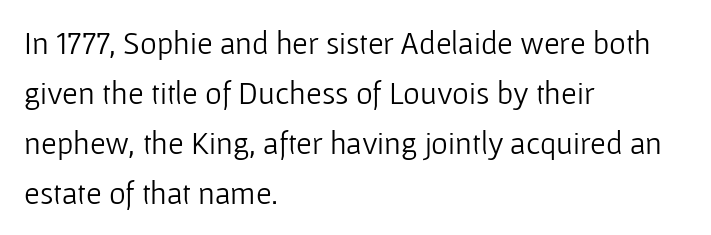
The image shows 32 px light sans-serif type, upright; set left-aligned, normal line spacing (1.56x), normal letter spacing, not underlined; low stroke contrast and a medium x-height.
